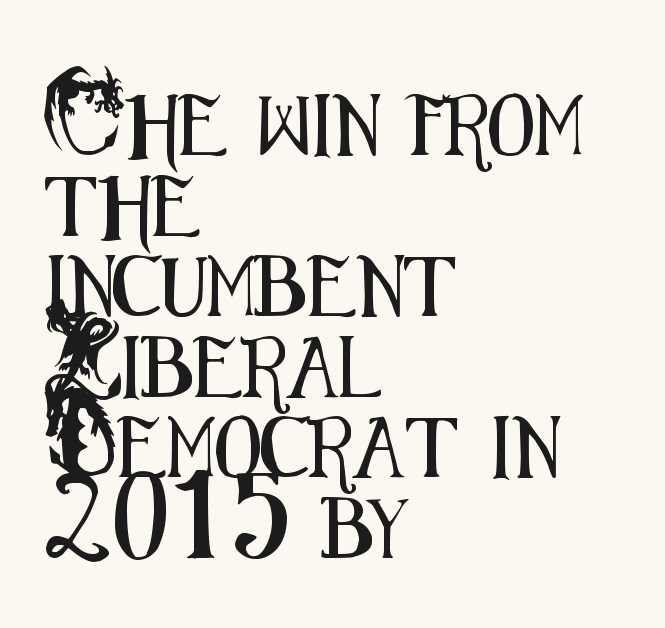
{"serif": "no", "italic": "no", "width": "condensed", "stroke_contrast": "medium", "x_height": "small", "monospaced": "no", "underline": "no", "align": "left", "line_spacing": "normal", "line_spacing_ratio": 1.32, "letter_spacing": "normal", "letter_spacing_em": 0.0, "glyph_px": 61}
